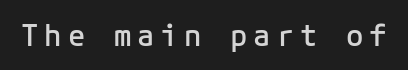
{"serif": "no", "italic": "no", "bold": "semi", "weight": "semibold", "width": "normal", "stroke_contrast": "low", "x_height": "medium", "monospaced": "yes", "underline": "no", "letter_spacing": "wide", "letter_spacing_em": 0.2, "glyph_px": 29}
